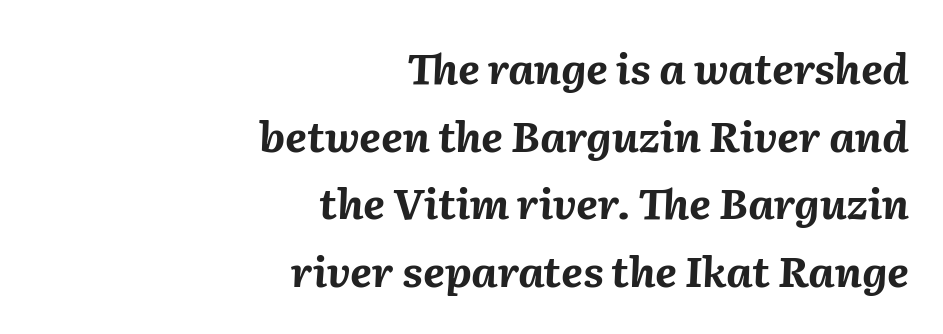
Notice how the passage keeps a crisp vertical edge on the right only. These lines carry a lot of weight — the face is fully bold. Character widths vary here, with narrow letters taking less room than wide ones. The rendering applies a slant to the glyphs.
